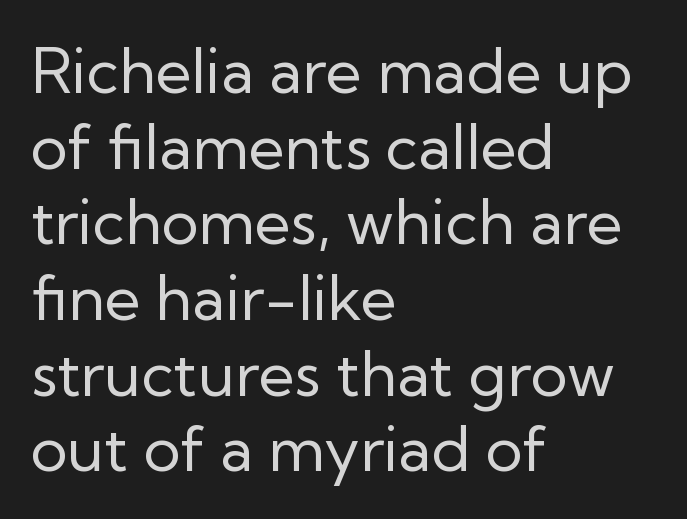
{"serif": "no", "italic": "no", "bold": "no", "weight": "regular", "width": "normal", "stroke_contrast": "low", "x_height": "medium", "monospaced": "no", "underline": "no", "align": "left", "line_spacing_ratio": 1.22, "letter_spacing": "normal", "letter_spacing_em": 0.0, "glyph_px": 62}
